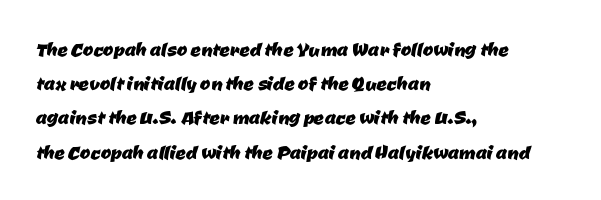
The image shows 25 px text type; set left-aligned, normal line spacing (1.37x), normal letter spacing, not underlined.
